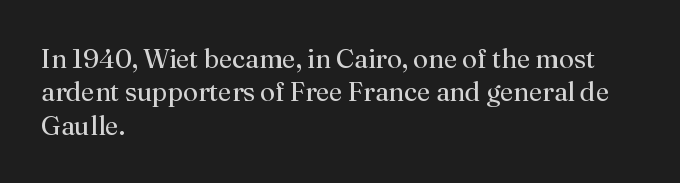
No letter is thick-stroked: the sample isn't bold. This rendering leaves character spacing at its baseline value. A bare baseline throughout the passage. Line beginnings align vertically; line endings do not. This sample uses an upright cut, with every glyph sitting square on the baseline.
